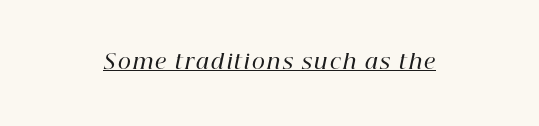
{"italic": "yes", "lean": "right", "slant_degrees": 12, "bold": "semi", "underline": "yes", "glyph_px": 20}
